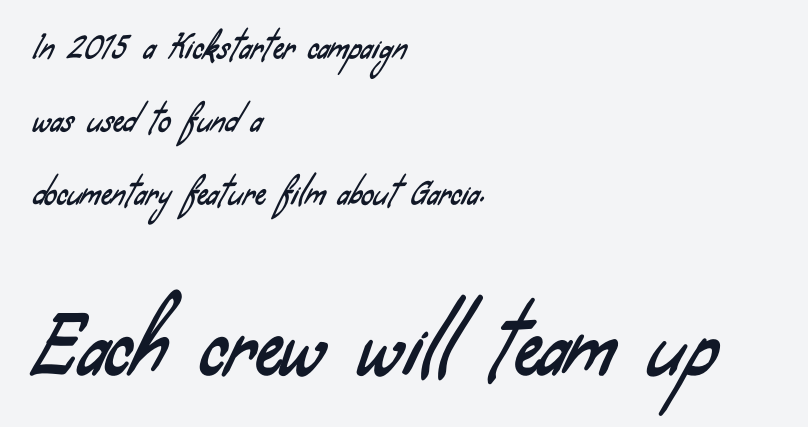
Think of a printed novel: that variable character pitch is what you see here. The type is set solid horizontally, with unmodified tracking. Check where the strokes stop: nothing finishes them off — pure sans. Compared with typical paragraphs, the rows here are farther apart.
